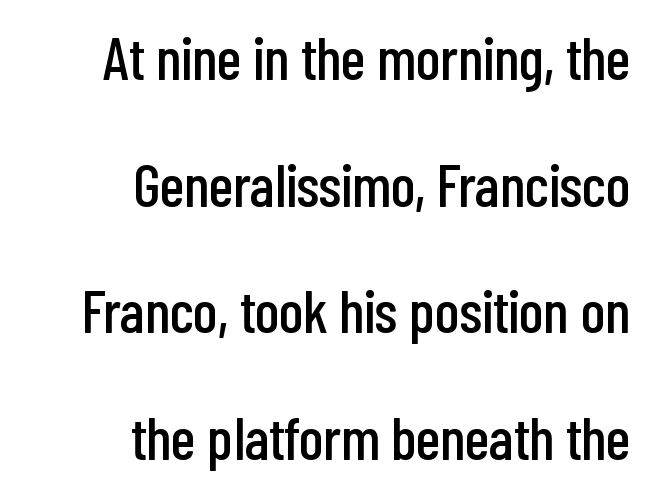
Q: Is the text italic (slanted)? A: No, it is upright.
Q: Is the typeface a serif or a sans-serif typeface? A: Sans-serif.
Q: Is the text underlined? A: No.
Q: How is the paragraph aligned? A: Right-aligned.
Q: Is the spacing between letters normal or unusually wide? A: Normal.
Q: Is the spacing between lines tight, normal or loose? A: Loose.
Q: Width (condensed, normal, or wide)? A: Condensed.
Q: Stroke contrast? A: Low.
Q: x-height? A: Medium.
Q: Monospaced? A: No.
